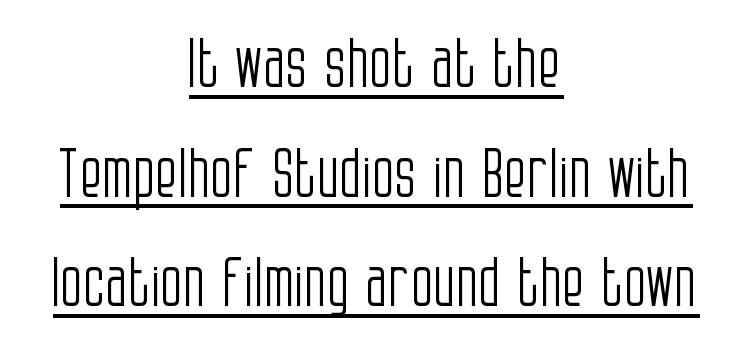
{"serif": "no", "italic": "no", "bold": "no", "weight": "light", "width": "condensed", "stroke_contrast": "low", "x_height": "large", "monospaced": "no", "underline": "yes", "align": "center", "line_spacing": "normal", "line_spacing_ratio": 1.66, "letter_spacing": "normal", "letter_spacing_em": 0.0, "glyph_px": 66}
